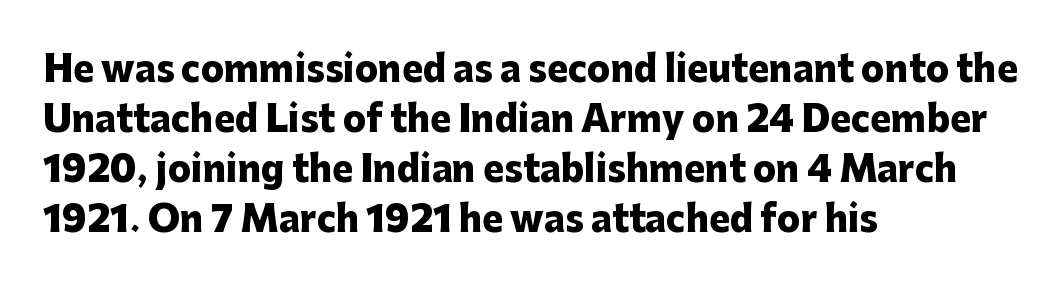
Q: Is the text bold? A: Yes.
Q: Is the text italic (slanted)? A: No, it is upright.
Q: Is the typeface a serif or a sans-serif typeface? A: Sans-serif.
Q: Is the text underlined? A: No.
Q: How is the paragraph aligned? A: Left-aligned.
Q: Is the spacing between letters normal or unusually wide? A: Normal.
Q: Is the spacing between lines tight, normal or loose? A: Normal.
Q: Width (condensed, normal, or wide)? A: Normal.
Q: Stroke contrast? A: Low.
Q: x-height? A: Medium.
Q: Monospaced? A: No.
